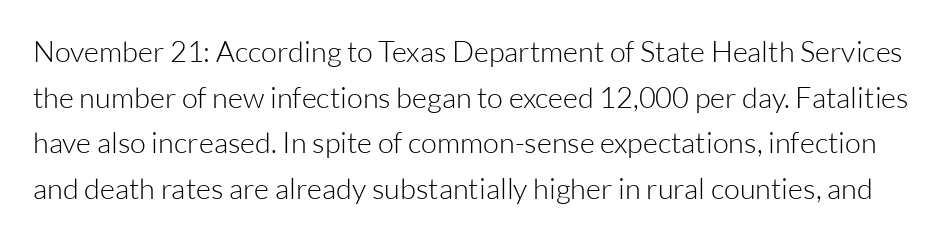
The image shows 29 px light sans-serif type, upright; set normal line spacing (1.57x), normal letter spacing, not underlined; low stroke contrast and a medium x-height.
